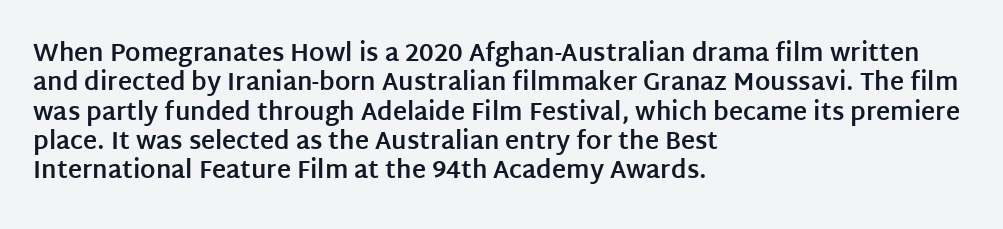
The image shows 24 px bold type, upright; set left-aligned, line spacing 1.22x, normal letter spacing, not underlined.
